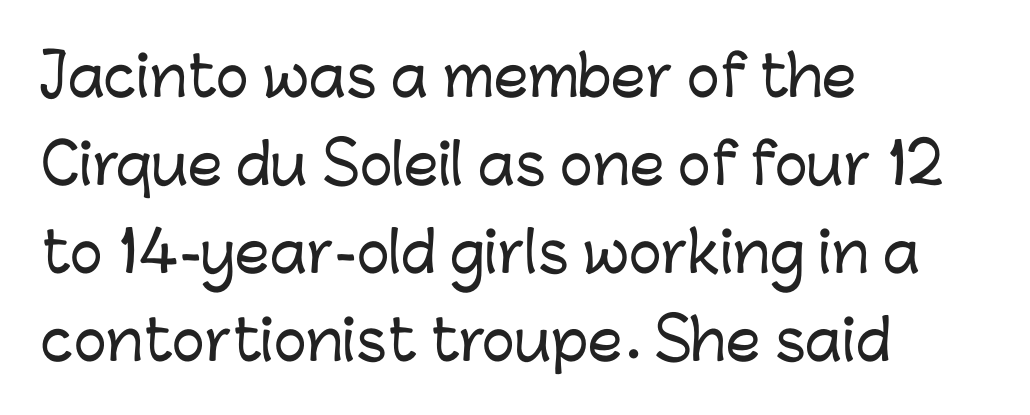
You can tell from the bare stems that sans-serif type was used. Honestly, the row spacing looks completely unremarkable. The strip under each line holds only bare page. Posture: straight, roman, zero tilt. The face used here is proportionally spaced, like ordinary book or web type. Caption: standard tracking, unaltered.
